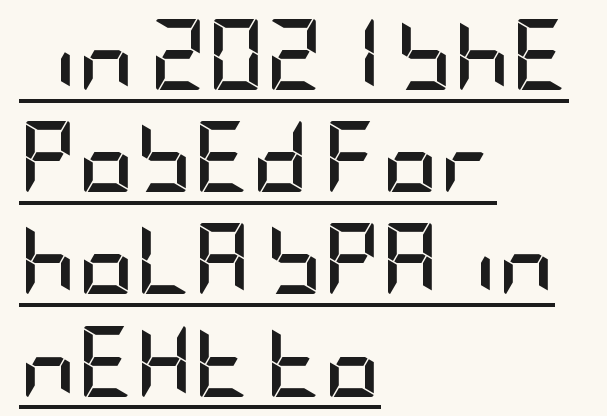
The image shows 71 px semibold, condensed sans-serif type, upright; set left-aligned, normal line spacing (1.44x), normal letter spacing, underlined; low stroke contrast and a large x-height.
